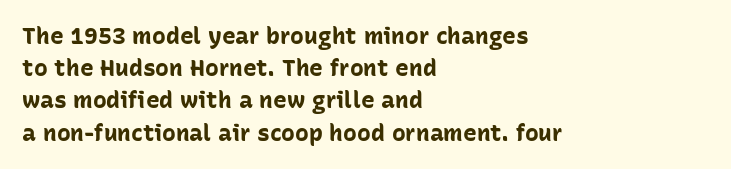
Q: Is the text bold? A: Yes.
Q: Is the text italic (slanted)? A: No, it is upright.
Q: Is the text underlined? A: No.
Q: How is the paragraph aligned? A: Left-aligned.
Q: Is the spacing between letters normal or unusually wide? A: Normal.
Q: Is the spacing between lines tight, normal or loose? A: Normal.
